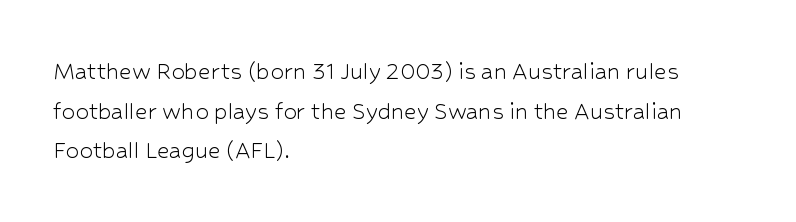
The image shows 27 px text type, upright; set left-aligned, normal line spacing (1.47x), normal letter spacing, not underlined.
